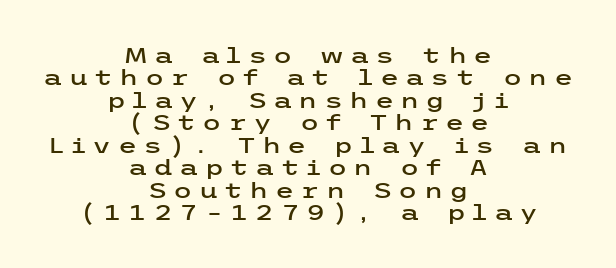
{"italic": "no", "underline": "no", "align": "center", "line_spacing": "tight", "line_spacing_ratio": 1.02, "letter_spacing": "wide", "letter_spacing_em": 0.28, "glyph_px": 22}
